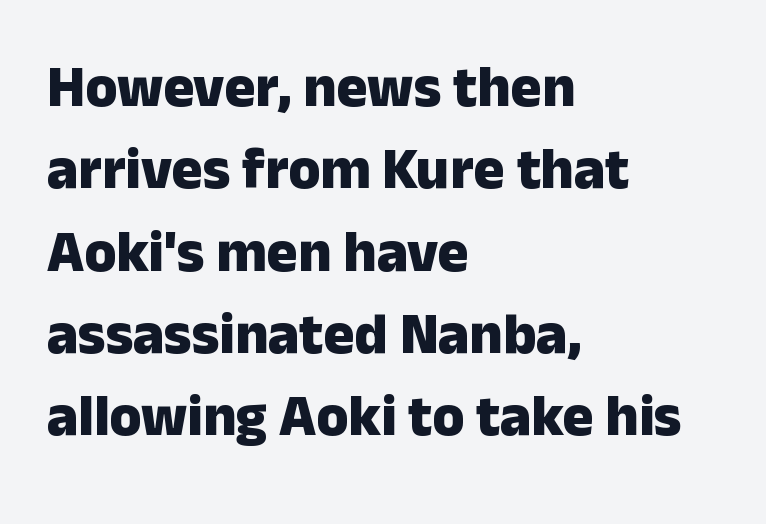
The image shows 58 px heavy sans-serif type, upright; set left-aligned, normal line spacing (1.42x), normal letter spacing, not underlined; low stroke contrast and a medium x-height.
